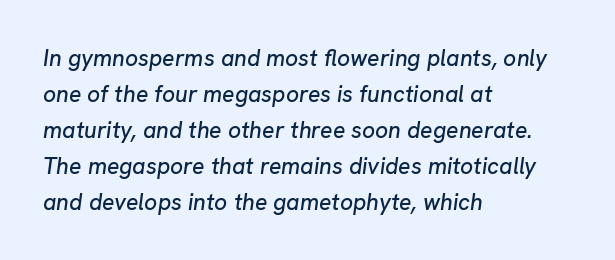
Q: Is the text italic (slanted)? A: Yes, it leans right by about 8 degrees.
Q: Is the text underlined? A: No.
Q: How is the paragraph aligned? A: Left-aligned.
Q: Is the spacing between letters normal or unusually wide? A: Normal.
Q: Is the spacing between lines tight, normal or loose? A: Normal.
